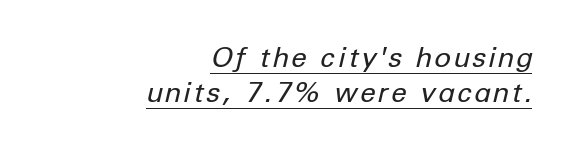
Teacher's note: observe the even right margin — that is flush-right alignment. The rendering applies a slant to the glyphs. Compared with a typical body face, this is equally light or lighter still. Students, observe the line beneath the letters — that is underlining.
